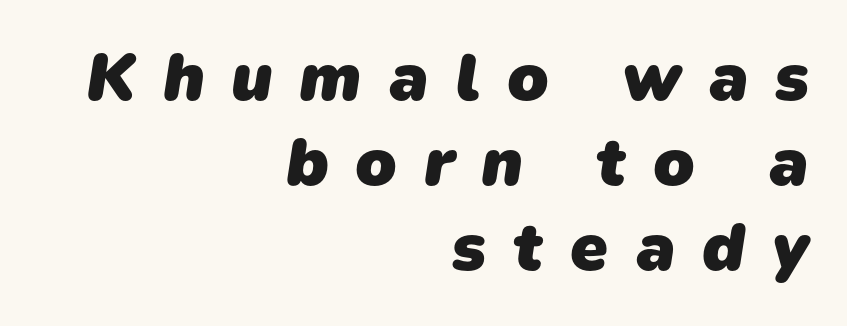
Spacing verdict: proportional, widths tailored to each character. The gaps between neighbouring characters are conspicuously large. These lines stack with their right ends in a neat column. Heavy-handed strokes throughout: this text is bold. Interline gaps are of average width in this sample. The letters carry no serifs — their stems end cleanly without finishing strokes.
